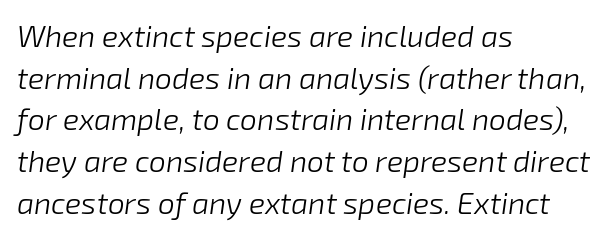
The font's italic variant was chosen for this text. Type without underlining. Think of a printed novel: that variable character pitch is what you see here. The block of text has a typical density, with ordinary space between rows.
